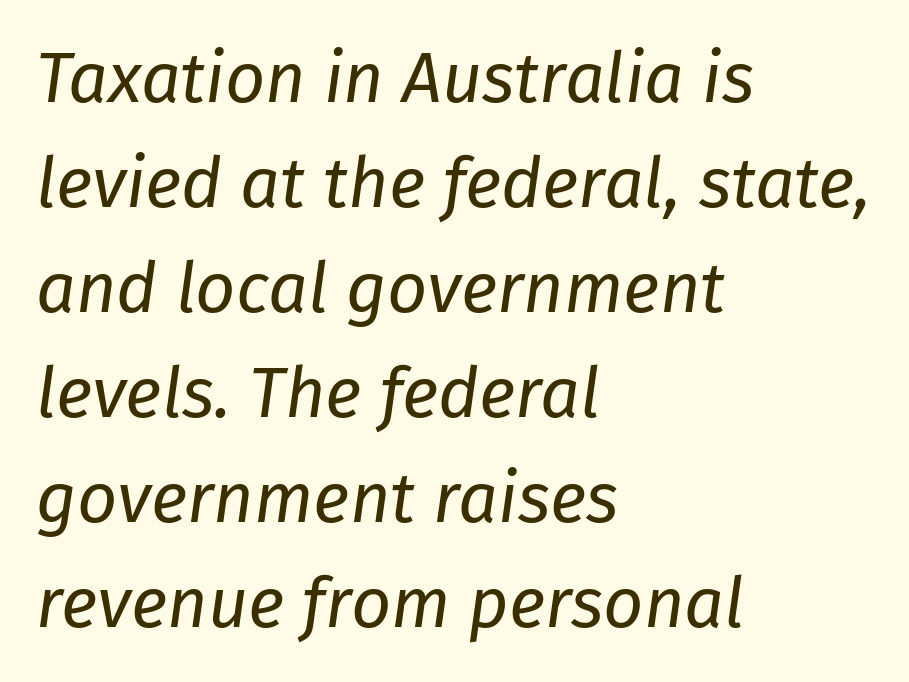
Clear beneath every line of the passage. The glyphs look as if they've been sheared to an angle. Line beginnings align vertically; line endings do not. The rendering uses natural spacing where letterforms have individual widths. The typesetting does not lean heavy: it is not bold. One glance says typical: line gaps are just what's usual.
